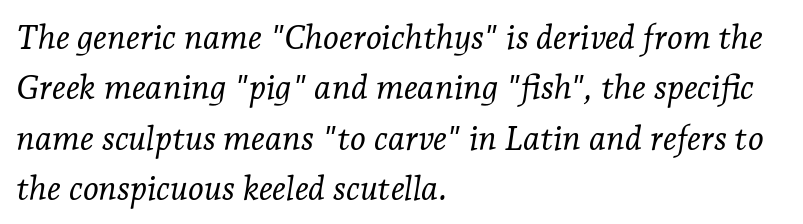
{"serif": "yes", "italic": "yes", "lean": "right", "slant_degrees": 7, "bold": "no", "weight": "light", "width": "normal", "stroke_contrast": "low", "x_height": "medium", "monospaced": "no", "underline": "no", "align": "left", "line_spacing": "normal", "line_spacing_ratio": 1.48, "letter_spacing": "normal", "letter_spacing_em": 0.0, "glyph_px": 34}
